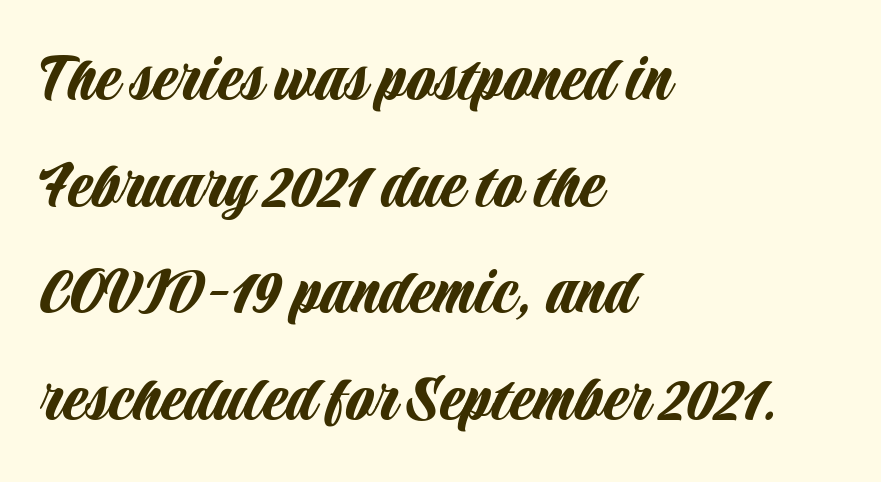
The image shows 72 px condensed sans-serif type; set left-aligned, normal line spacing (1.48x), normal letter spacing, not underlined; low stroke contrast and a large x-height.
